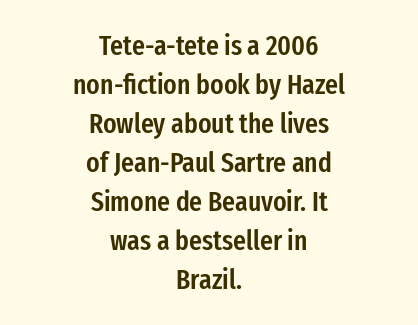
Q: Is the text bold? A: Semi-bold.
Q: Is the text italic (slanted)? A: No, it is upright.
Q: Is the typeface a serif or a sans-serif typeface? A: Sans-serif.
Q: Is the text underlined? A: No.
Q: How is the paragraph aligned? A: Centered.
Q: Is the spacing between letters normal or unusually wide? A: Normal.
Q: Is the spacing between lines tight, normal or loose? A: Normal.
Q: Width (condensed, normal, or wide)? A: Condensed.
Q: Stroke contrast? A: Low.
Q: x-height? A: Medium.
Q: Monospaced? A: No.
